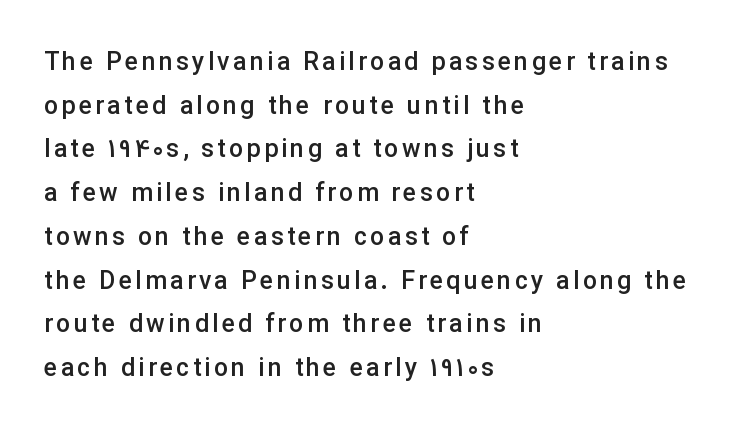
Q: Is the text bold? A: Semi-bold.
Q: Is the text italic (slanted)? A: No, it is upright.
Q: Is the text underlined? A: No.
Q: How is the paragraph aligned? A: Left-aligned.
